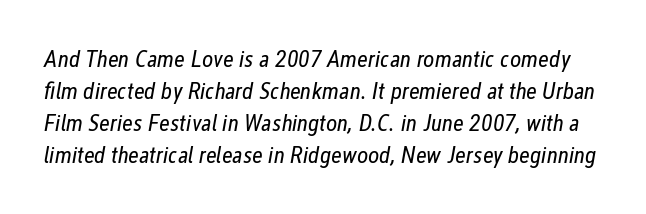
The image shows 24 px text type, italic (leaning right); set normal line spacing (1.34x), normal letter spacing, not underlined.
